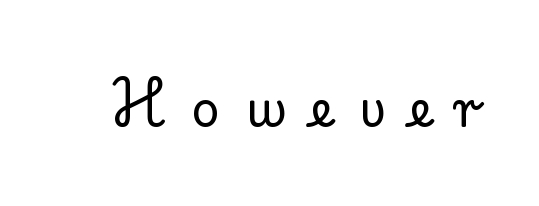
Q: Is the text bold? A: No.
Q: Is the text italic (slanted)? A: No, it is upright.
Q: Is the typeface a serif or a sans-serif typeface? A: Serif.
Q: Is the text underlined? A: No.
Q: Is the spacing between letters normal or unusually wide? A: Unusually wide.
Q: Width (condensed, normal, or wide)? A: Normal.
Q: Stroke contrast? A: Low.
Q: x-height? A: Small.
Q: Monospaced? A: No.
